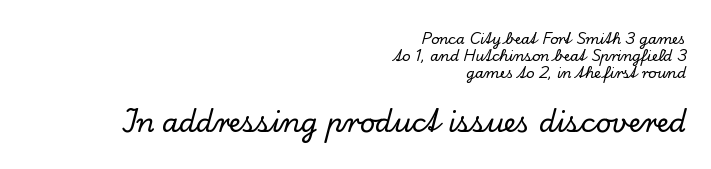
{"underline": "no", "align": "right", "line_spacing_ratio": 1.21, "letter_spacing": "normal", "letter_spacing_em": 0.0, "larger_block": "second", "size_ratio": 1.93, "glyph_px": 27}
